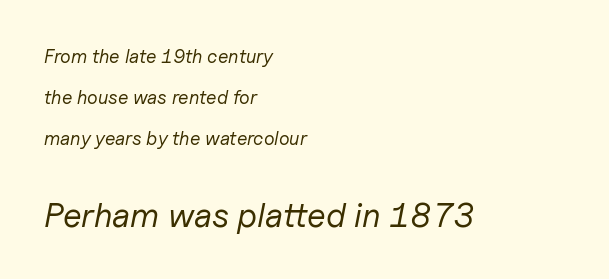
Q: Is the text bold? A: No.
Q: Is the text italic (slanted)? A: Yes, it leans right by about 11 degrees.
Q: Is the text underlined? A: No.
Q: How is the paragraph aligned? A: Left-aligned.
Q: Is the spacing between letters normal or unusually wide? A: Normal.
Q: Is the spacing between lines tight, normal or loose? A: Loose.
Q: Which block of text is set in a larger size, the first (top) or the second (bottom)? A: The second (bottom) one.
Q: Width (condensed, normal, or wide)? A: Normal.
Q: Stroke contrast? A: Low.
Q: x-height? A: Medium.
Q: Monospaced? A: No.
